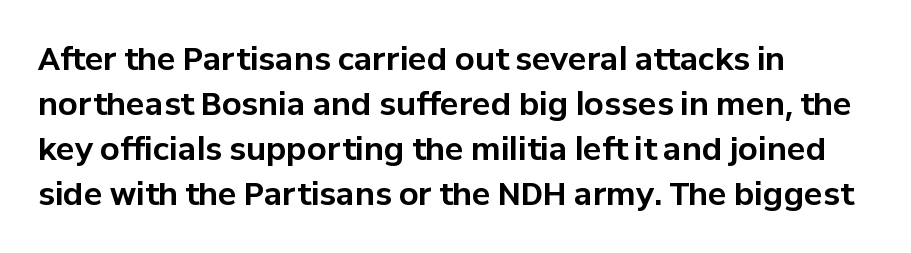
Q: Is the text bold? A: Yes.
Q: Is the text italic (slanted)? A: No, it is upright.
Q: Is the typeface a serif or a sans-serif typeface? A: Sans-serif.
Q: Is the text underlined? A: No.
Q: How is the paragraph aligned? A: Left-aligned.
Q: Is the spacing between letters normal or unusually wide? A: Normal.
Q: Is the spacing between lines tight, normal or loose? A: Normal.
Q: Width (condensed, normal, or wide)? A: Normal.
Q: Stroke contrast? A: Low.
Q: x-height? A: Medium.
Q: Monospaced? A: No.
